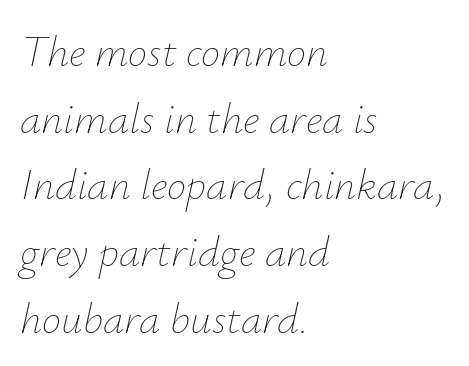
The image shows 43 px thin type, italic (leaning right); set left-aligned, normal line spacing (1.55x), normal letter spacing, not underlined; low stroke contrast and a small x-height.
